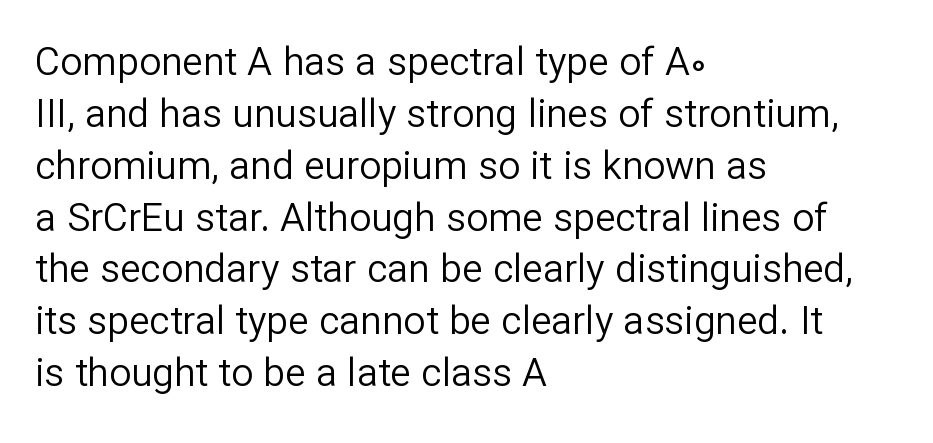
Line spacing here is normal. Posture: upright roman. You could not count columns in this text — the font is proportionally spaced. The line texture is even and compact thanks to regular tracking. Only glyphs here, with clear space below each row. Serif or sans? Sans — the stroke terminals are bare.
